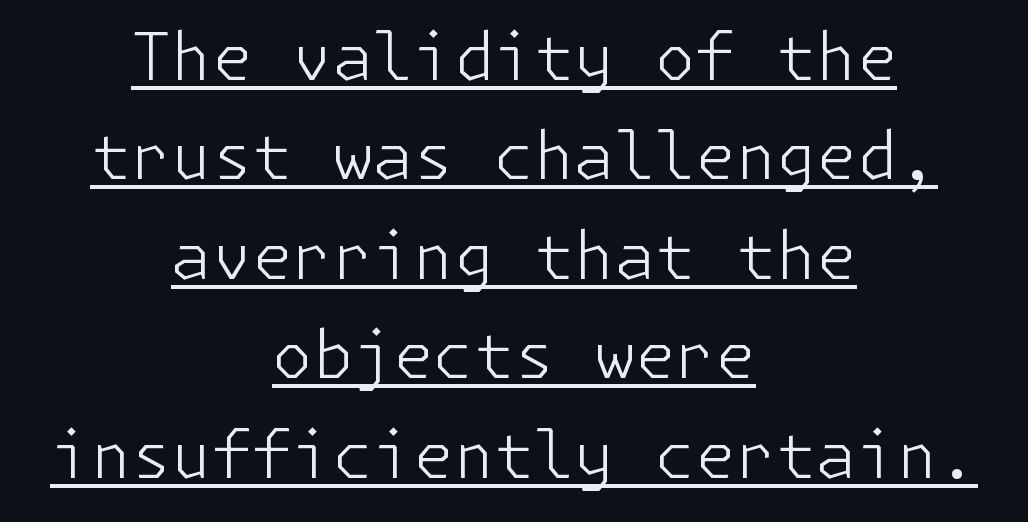
{"serif": "no", "italic": "no", "bold": "no", "weight": "light", "width": "normal", "stroke_contrast": "low", "x_height": "medium", "underline": "yes", "align": "center", "line_spacing": "normal", "line_spacing_ratio": 1.53, "letter_spacing": "normal", "letter_spacing_em": 0.0, "glyph_px": 65}
